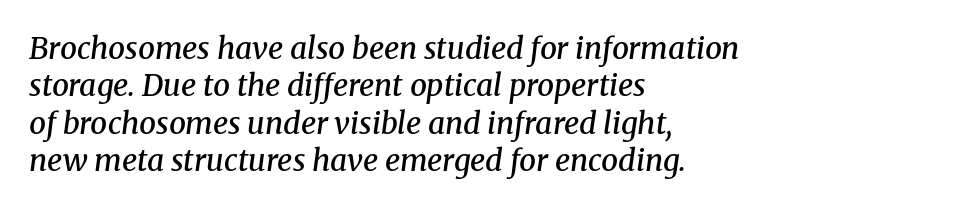
Q: Is the text bold? A: Semi-bold.
Q: Is the text italic (slanted)? A: Yes, it leans right by about 8 degrees.
Q: Is the typeface a serif or a sans-serif typeface? A: Serif.
Q: Is the text underlined? A: No.
Q: How is the paragraph aligned? A: Left-aligned.
Q: Is the spacing between letters normal or unusually wide? A: Normal.
Q: Is the spacing between lines tight, normal or loose? A: Normal.
Q: Width (condensed, normal, or wide)? A: Normal.
Q: Stroke contrast? A: Medium.
Q: x-height? A: Medium.
Q: Monospaced? A: No.
